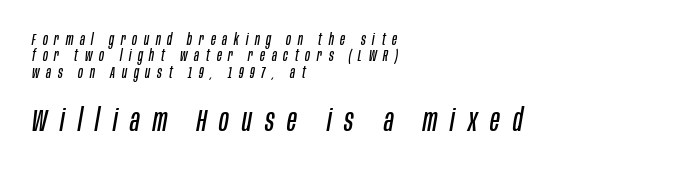
Which of the two is more prominent by size? The second, at the bottom. Glance below the letters and you will spot only blank space. Observe the lean: these are italic letterforms. The lines are quadded left. The space between consecutive lines is stingy.
